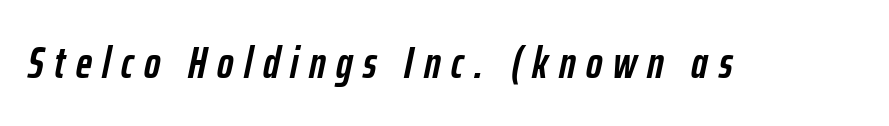
{"italic": "yes", "lean": "right", "slant_degrees": 12, "bold": "yes", "weight": "semibold", "width": "condensed", "stroke_contrast": "low", "x_height": "medium", "monospaced": "no", "underline": "no", "letter_spacing": "wide", "letter_spacing_em": 0.24, "glyph_px": 44}
